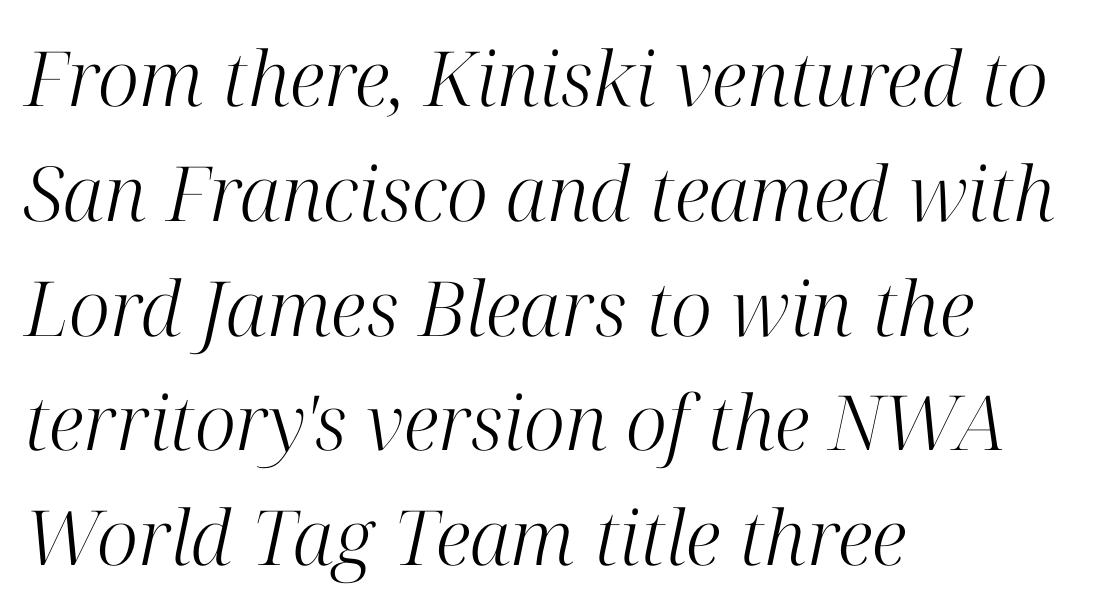
The image shows 76 px light serif type, italic (leaning right); set left-aligned, normal line spacing (1.51x), normal letter spacing, not underlined; high stroke contrast and a medium x-height.
